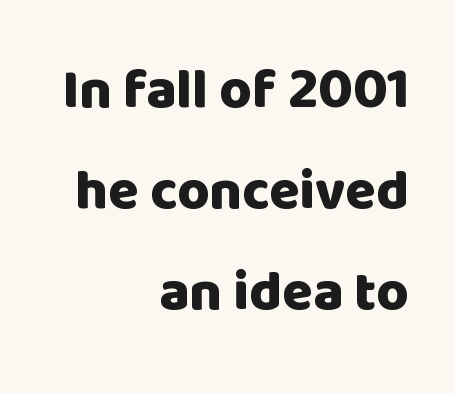
The image shows 56 px heavy sans-serif type, upright; set right-aligned, line spacing 1.8x, normal letter spacing, not underlined; low stroke contrast and a large x-height.
